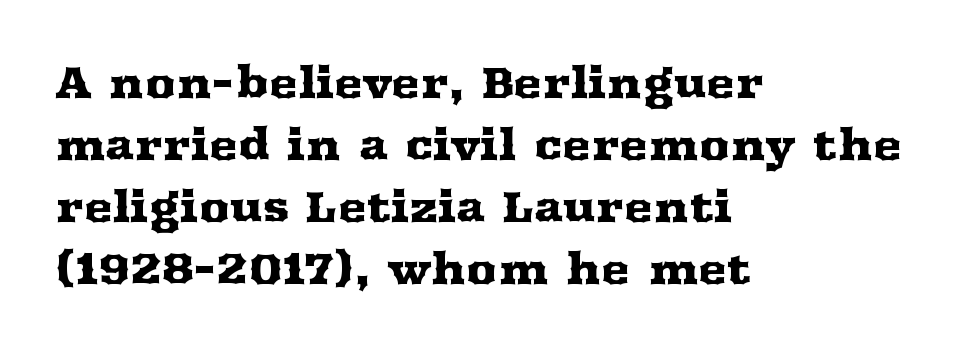
The image shows 43 px wide serif type, upright; set left-aligned, normal line spacing (1.44x), normal letter spacing, not underlined; medium stroke contrast and a medium x-height.
